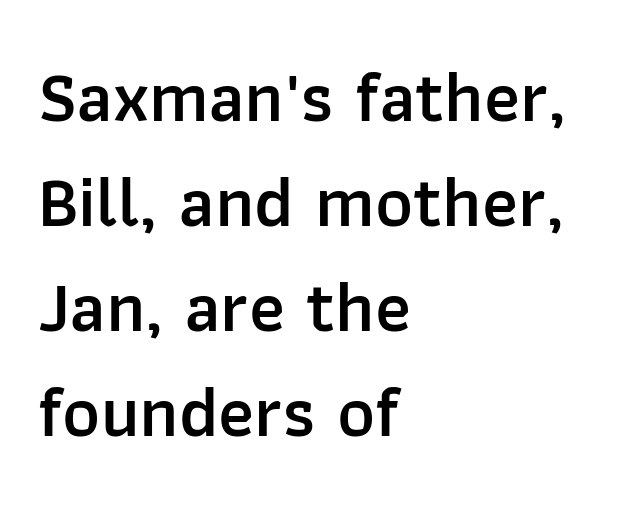
{"serif": "no", "italic": "no", "bold": "semi", "weight": "semibold", "width": "normal", "stroke_contrast": "low", "x_height": "medium", "monospaced": "no", "underline": "no", "align": "left", "line_spacing": "normal", "line_spacing_ratio": 1.46, "letter_spacing": "normal", "letter_spacing_em": 0.0, "glyph_px": 72}
